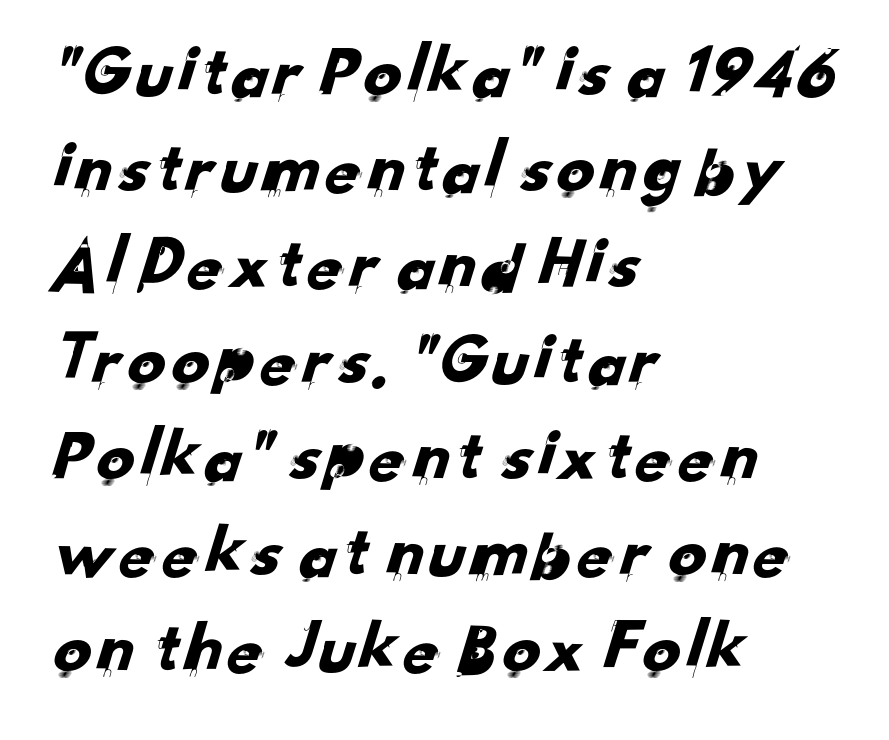
The image shows 75 px sans-serif type; set left-aligned, normal line spacing (1.28x), normal letter spacing, not underlined; low stroke contrast and a small x-height.
